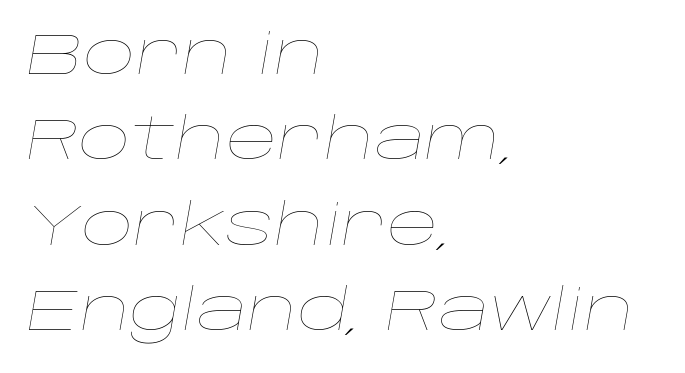
Observe the ordinary spacing: letters are neighbours, not strangers. Plain, unruled lines of type. The passage shown stacks its lines at a standard gap. Slant detected: the letters are inclined. Caption: face not bold, strokes unweighted. You could not count columns in this text — the font is proportionally spaced.
